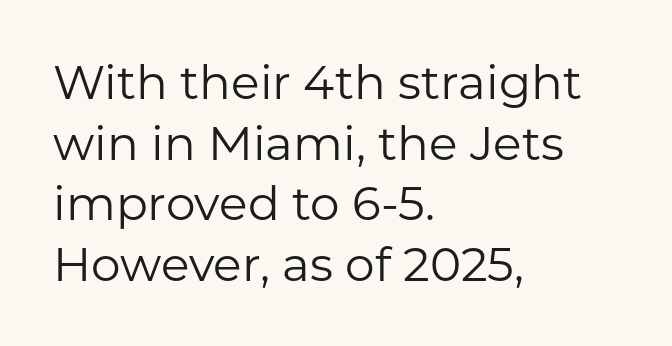
A normal amount of white space separates one row of letters from the next. Observe the ordinary spacing: letters are neighbours, not strangers. The weight would be labelled regular, book, light, or lighter still. These lines are rendered in a variable-pitch font. What kind of face is this? One without serifs — a sans. The rendering anchors every line to the left-hand side.
